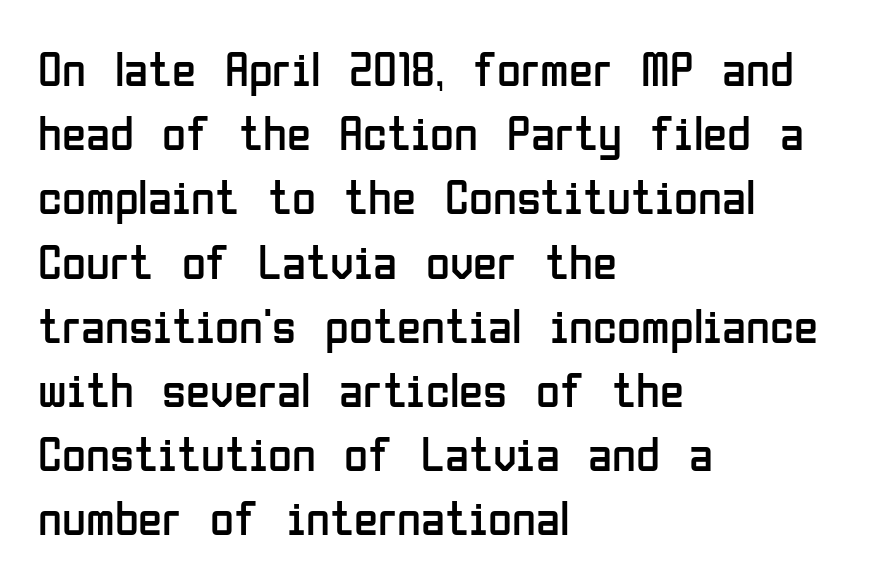
The letters advance in unequal steps, a hallmark of proportional type. This rendering leaves character spacing at its baseline value. The vertical gap from one line to the next is medium. One-word summary of the alignment: left. The type sits square on the baseline with zero lean.
